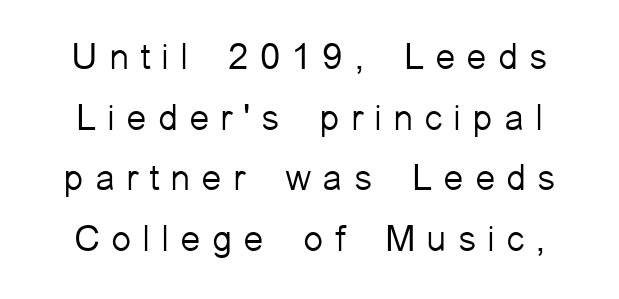
{"serif": "no", "italic": "no", "bold": "no", "weight": "light", "width": "normal", "stroke_contrast": "low", "x_height": "medium", "monospaced": "no", "underline": "no", "line_spacing": "normal", "line_spacing_ratio": 1.64, "letter_spacing": "wide", "letter_spacing_em": 0.29, "glyph_px": 37}
